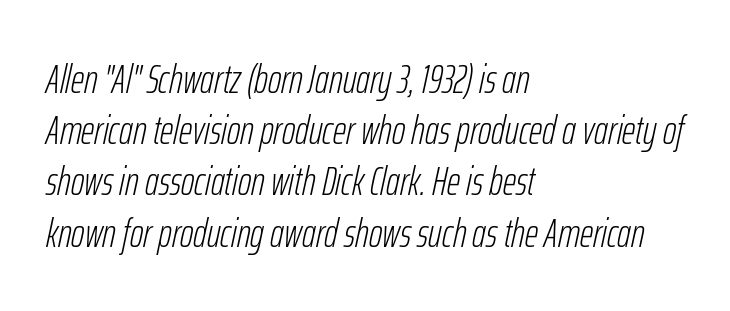
The line texture is even and compact thanks to regular tracking. These lines sit exactly where default settings would place them. Think of a printed novel: that variable character pitch is what you see here. The strokes are not fattened; the text isn't bold. Short and long lines alike share a common starting point at left.
